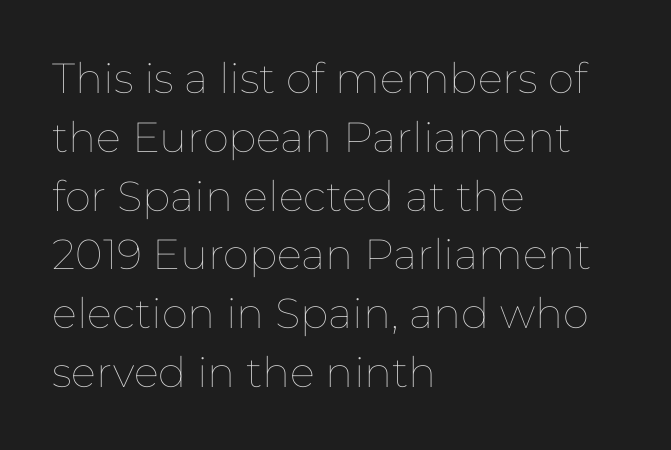
Here the designer chose a conventional face with non-uniform glyph widths. Clear beneath every line of the passage. No italicization has been applied; the sample stays upright. The passage shown has conventional tracking throughout.
